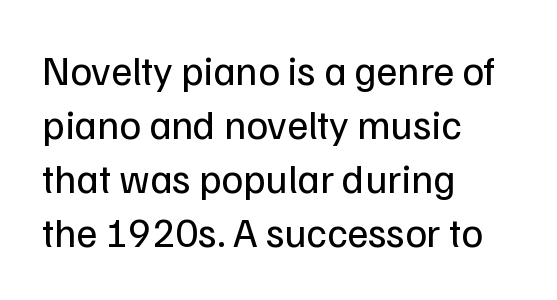
Q: Is the text bold? A: No.
Q: Is the text italic (slanted)? A: No, it is upright.
Q: Is the typeface a serif or a sans-serif typeface? A: Sans-serif.
Q: Is the text underlined? A: No.
Q: How is the paragraph aligned? A: Left-aligned.
Q: Is the spacing between letters normal or unusually wide? A: Normal.
Q: Is the spacing between lines tight, normal or loose? A: Normal.
Q: Width (condensed, normal, or wide)? A: Normal.
Q: Stroke contrast? A: Low.
Q: x-height? A: Medium.
Q: Monospaced? A: No.
